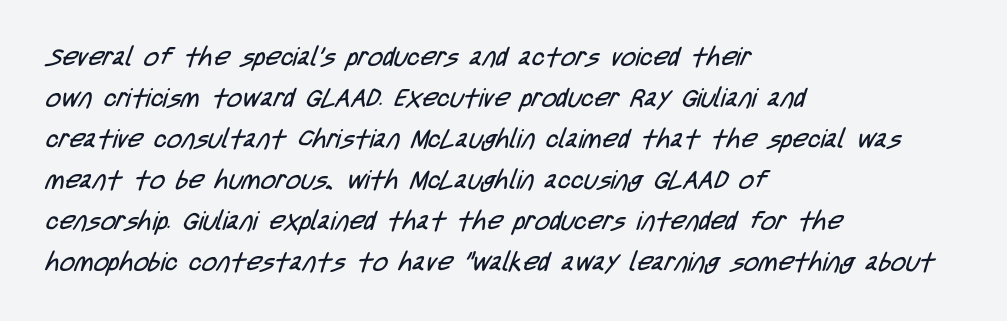
Q: Is the text bold? A: No.
Q: Is the text underlined? A: No.
Q: How is the paragraph aligned? A: Left-aligned.
Q: Is the spacing between letters normal or unusually wide? A: Normal.
Q: Is the spacing between lines tight, normal or loose? A: Normal.
